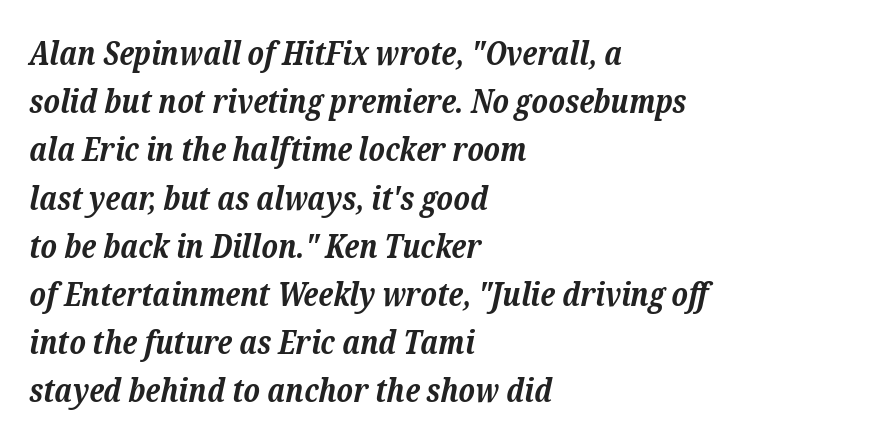
{"serif": "yes", "italic": "yes", "lean": "right", "slant_degrees": 12, "bold": "yes", "weight": "bold", "width": "normal", "stroke_contrast": "low", "x_height": "medium", "monospaced": "no", "underline": "no", "align": "left", "line_spacing": "normal", "line_spacing_ratio": 1.46, "letter_spacing": "normal", "letter_spacing_em": 0.0, "glyph_px": 33}
